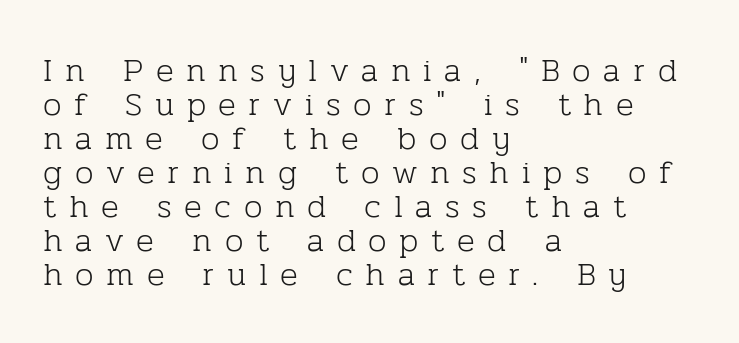
{"serif": "yes", "italic": "no", "bold": "no", "weight": "light", "width": "normal", "stroke_contrast": "low", "x_height": "medium", "monospaced": "no", "underline": "no", "align": "left", "line_spacing": "tight", "line_spacing_ratio": 1.03, "letter_spacing": "wide", "letter_spacing_em": 0.38, "glyph_px": 33}
